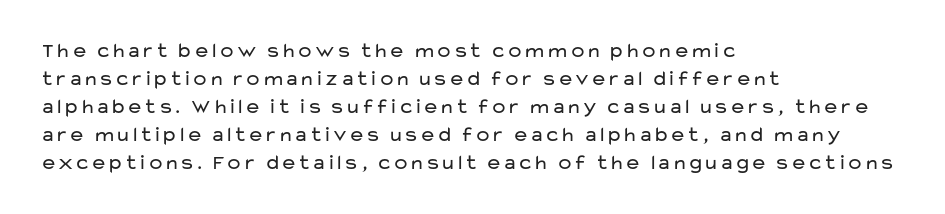
The image shows 21 px text type, upright; set left-aligned, normal line spacing (1.33x), normal letter spacing, not underlined.
